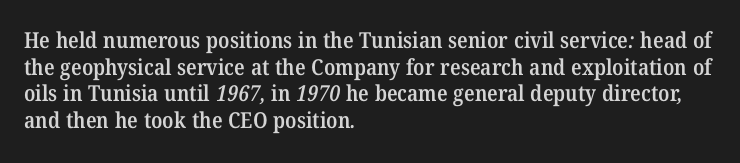
{"bold": "semi", "underline": "no", "align": "left", "line_spacing_ratio": 1.21, "letter_spacing": "normal", "letter_spacing_em": 0.0, "glyph_px": 22}
